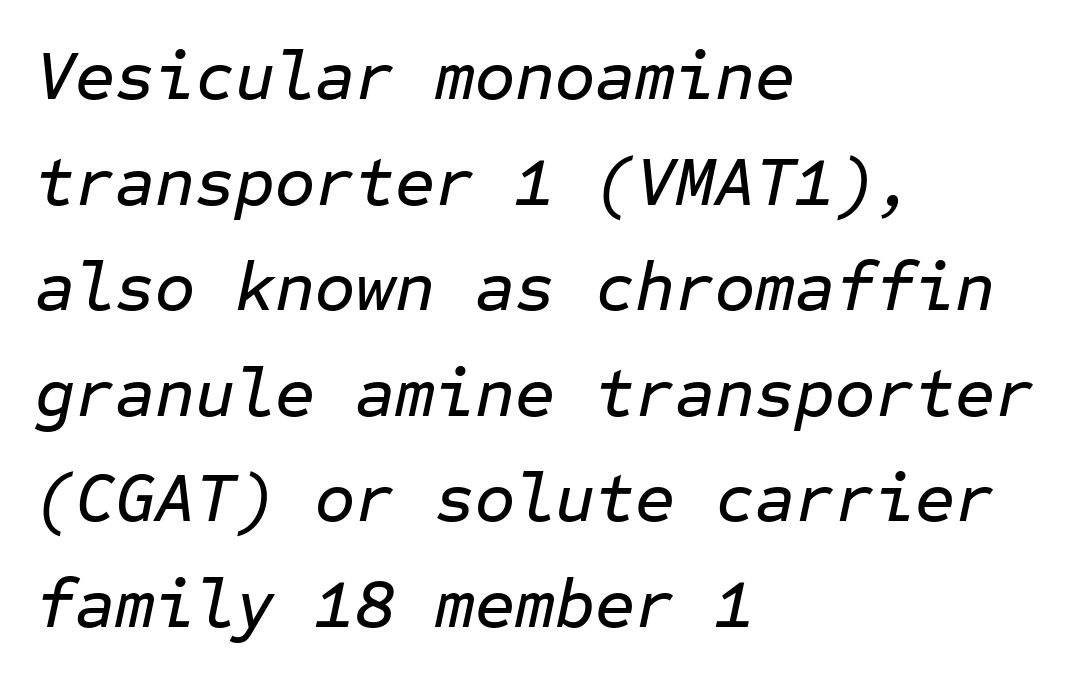
The image shows 69 px text type, italic (leaning right), monospaced; set left-aligned, normal line spacing (1.53x), normal letter spacing, not underlined; low stroke contrast and a medium x-height.
